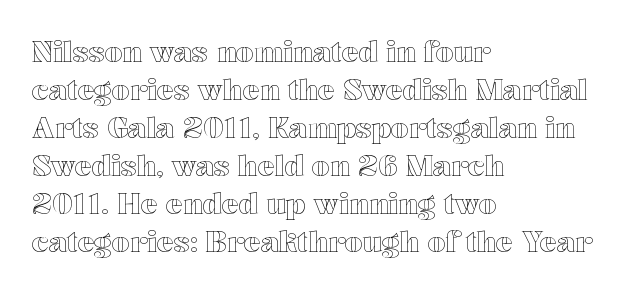
Q: Is the text italic (slanted)? A: No, it is upright.
Q: Is the text underlined? A: No.
Q: How is the paragraph aligned? A: Left-aligned.
Q: Is the spacing between letters normal or unusually wide? A: Normal.
Q: Is the spacing between lines tight, normal or loose? A: Normal.
Q: Width (condensed, normal, or wide)? A: Wide.
Q: x-height? A: Medium.
Q: Monospaced? A: No.
